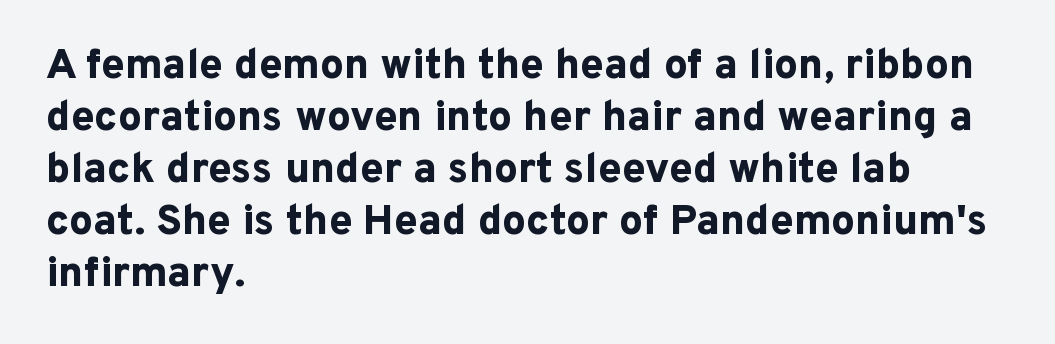
The image shows 42 px bold sans-serif type, upright; set left-aligned, line spacing 1.24x, normal letter spacing, not underlined; low stroke contrast and a medium x-height.
